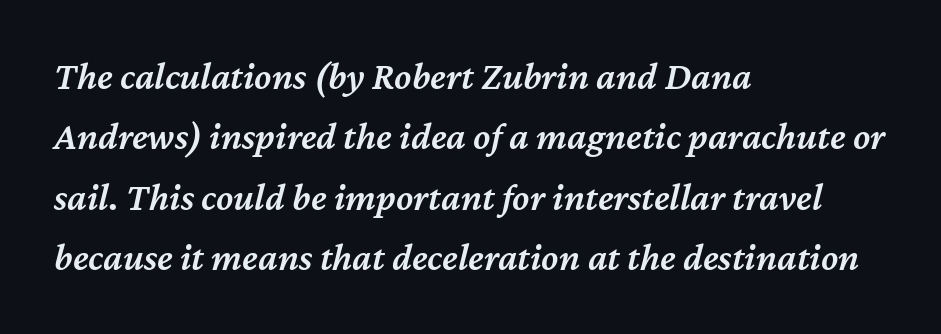
Q: Is the text bold? A: Semi-bold.
Q: Is the text italic (slanted)? A: Yes, it leans right by about 12 degrees.
Q: Is the text underlined? A: No.
Q: How is the paragraph aligned? A: Left-aligned.
Q: Is the spacing between letters normal or unusually wide? A: Normal.
Q: Is the spacing between lines tight, normal or loose? A: Normal.
Q: Width (condensed, normal, or wide)? A: Normal.
Q: Stroke contrast? A: Medium.
Q: x-height? A: Medium.
Q: Monospaced? A: No.
